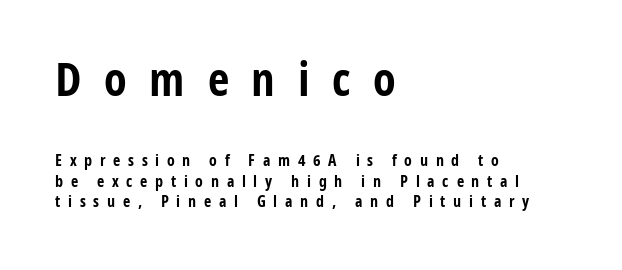
The image shows 47 px bold, condensed sans-serif type, upright; set left-aligned, normal line spacing (1.27x), unusually wide letter spacing (+0.48 em), not underlined; the first (top) block is 2.94x larger; low stroke contrast and a medium x-height.
